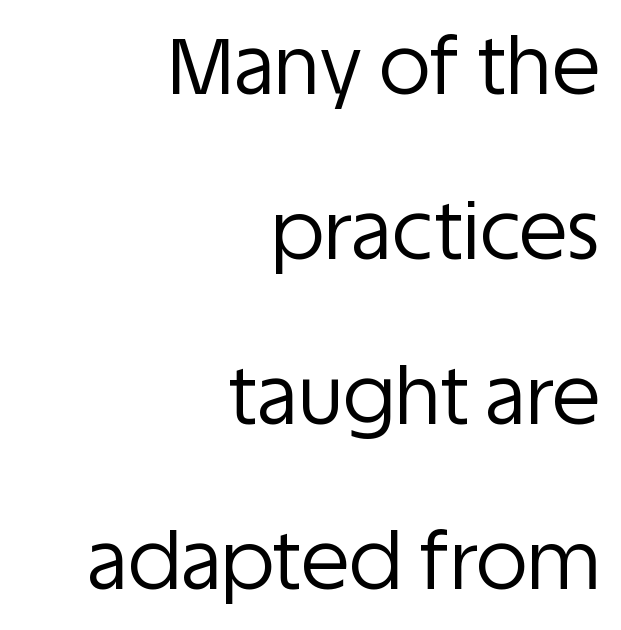
The image shows 79 px regular-weight sans-serif type, upright; set right-aligned, loose line spacing (2.09x), normal letter spacing, not underlined; low stroke contrast and a large x-height.
